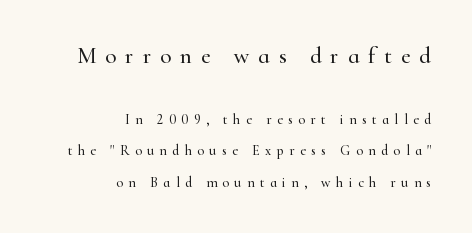
Q: Is the text italic (slanted)? A: No, it is upright.
Q: Is the text underlined? A: No.
Q: How is the paragraph aligned? A: Right-aligned.
Q: Is the spacing between letters normal or unusually wide? A: Unusually wide.
Q: Is the spacing between lines tight, normal or loose? A: Loose.
Q: Which block of text is set in a larger size, the first (top) or the second (bottom)? A: The first (top) one.
